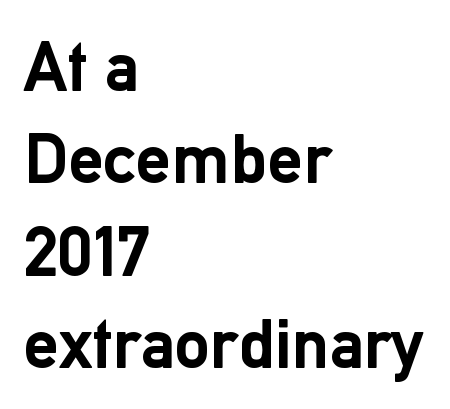
Q: Is the text bold? A: Yes.
Q: Is the text italic (slanted)? A: No, it is upright.
Q: Is the typeface a serif or a sans-serif typeface? A: Sans-serif.
Q: Is the text underlined? A: No.
Q: How is the paragraph aligned? A: Left-aligned.
Q: Is the spacing between letters normal or unusually wide? A: Normal.
Q: Is the spacing between lines tight, normal or loose? A: Normal.
Q: Width (condensed, normal, or wide)? A: Normal.
Q: Stroke contrast? A: Low.
Q: x-height? A: Medium.
Q: Monospaced? A: No.
